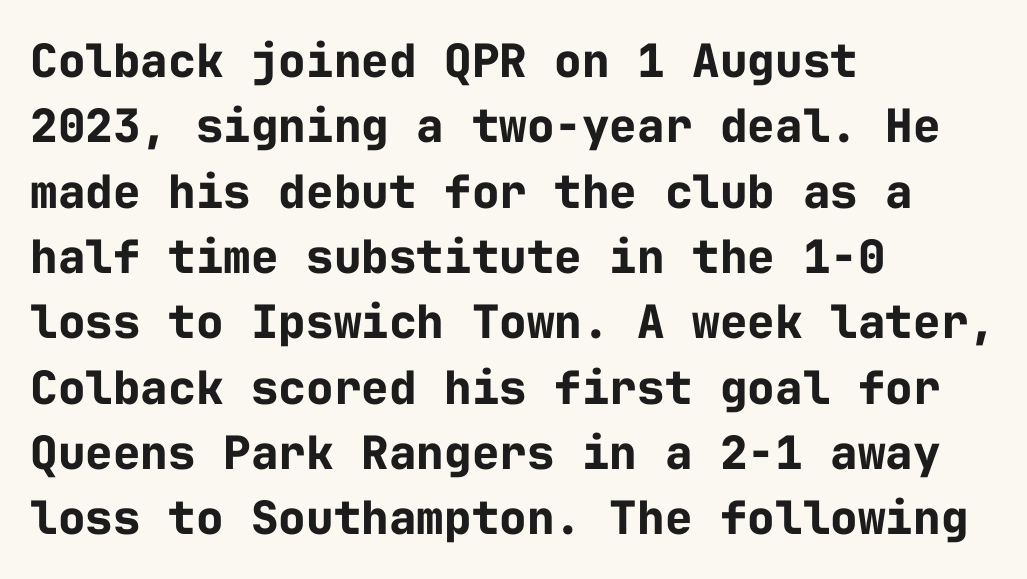
Q: Is the text bold? A: Yes.
Q: Is the text italic (slanted)? A: No, it is upright.
Q: Is the typeface a serif or a sans-serif typeface? A: Sans-serif.
Q: Is the text underlined? A: No.
Q: How is the paragraph aligned? A: Left-aligned.
Q: Is the spacing between letters normal or unusually wide? A: Normal.
Q: Is the spacing between lines tight, normal or loose? A: Normal.
Q: Width (condensed, normal, or wide)? A: Normal.
Q: Stroke contrast? A: Low.
Q: x-height? A: Medium.
Q: Monospaced? A: Yes.
